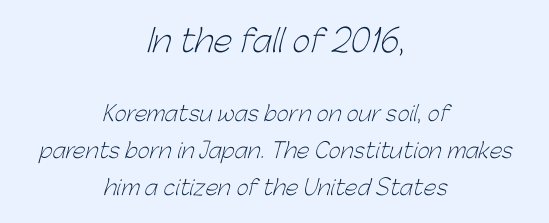
Q: Is the text bold? A: No.
Q: Is the typeface a serif or a sans-serif typeface? A: Sans-serif.
Q: Is the text underlined? A: No.
Q: How is the paragraph aligned? A: Centered.
Q: Is the spacing between letters normal or unusually wide? A: Normal.
Q: Which block of text is set in a larger size, the first (top) or the second (bottom)? A: The first (top) one.
Q: Width (condensed, normal, or wide)? A: Normal.
Q: Stroke contrast? A: Low.
Q: x-height? A: Medium.
Q: Monospaced? A: No.
